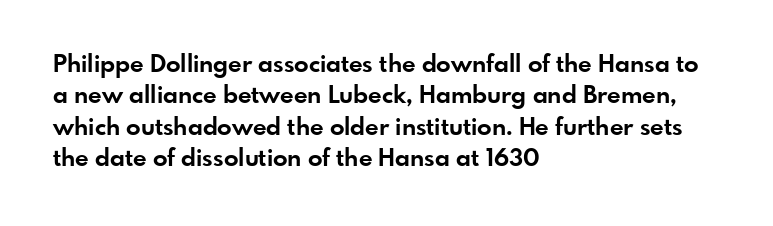
Q: Is the text bold? A: Yes.
Q: Is the text italic (slanted)? A: No, it is upright.
Q: Is the text underlined? A: No.
Q: How is the paragraph aligned? A: Left-aligned.
Q: Is the spacing between letters normal or unusually wide? A: Normal.
Q: Is the spacing between lines tight, normal or loose? A: Normal.
